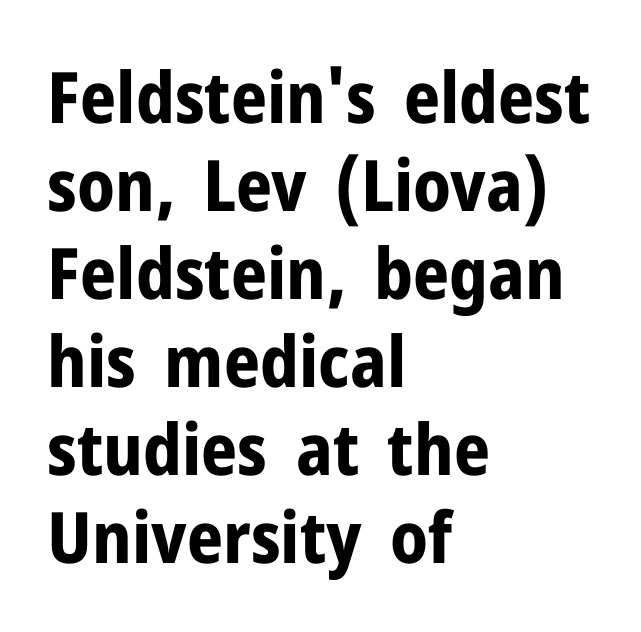
The image shows 71 px bold sans-serif type, upright; set left-aligned, line spacing 1.24x, normal letter spacing, not underlined; low stroke contrast and a medium x-height.
